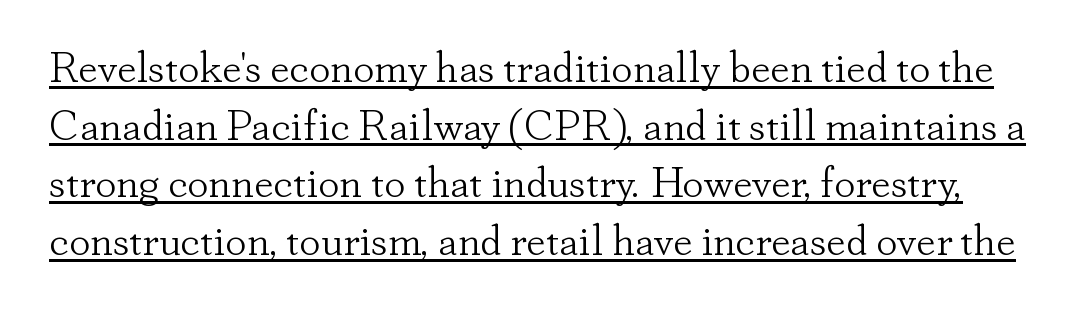
Q: Is the text bold? A: No.
Q: Is the text italic (slanted)? A: No, it is upright.
Q: Is the typeface a serif or a sans-serif typeface? A: Serif.
Q: Is the text underlined? A: Yes.
Q: Is the spacing between letters normal or unusually wide? A: Normal.
Q: Is the spacing between lines tight, normal or loose? A: Normal.
Q: Width (condensed, normal, or wide)? A: Normal.
Q: Stroke contrast? A: Low.
Q: x-height? A: Small.
Q: Monospaced? A: No.
